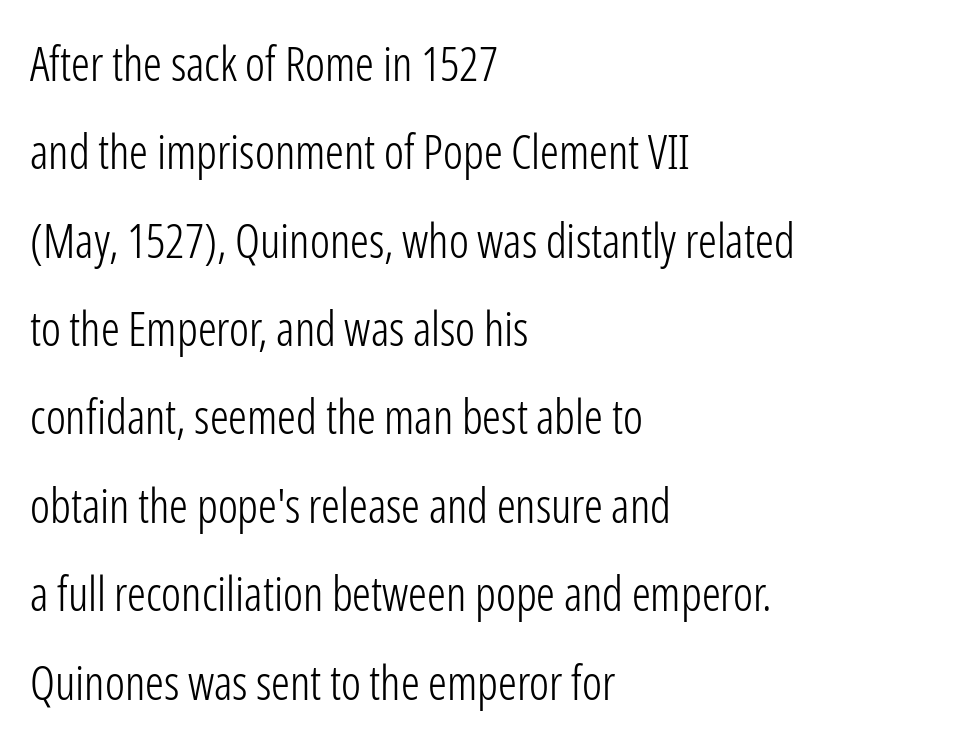
The image shows 47 px light, condensed sans-serif type, upright; set left-aligned, line spacing 1.88x, normal letter spacing, not underlined; low stroke contrast and a medium x-height.
